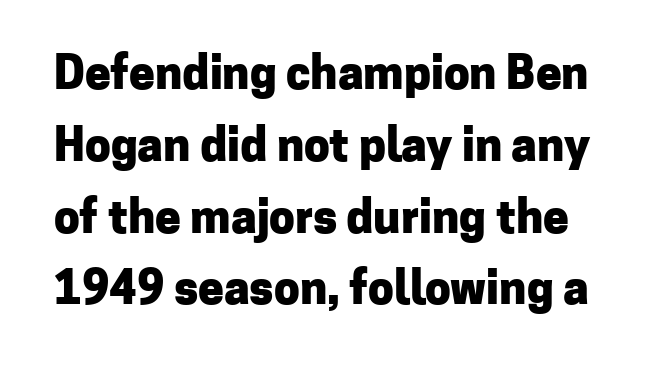
Summary of weight: heavy, a full bold. Quick note: not italic, upright. How would I describe the line gaps? Plain and ordinary. These lines are rendered in a variable-pitch font. This sample uses a sans-serif face. The area under the type is left untouched.
